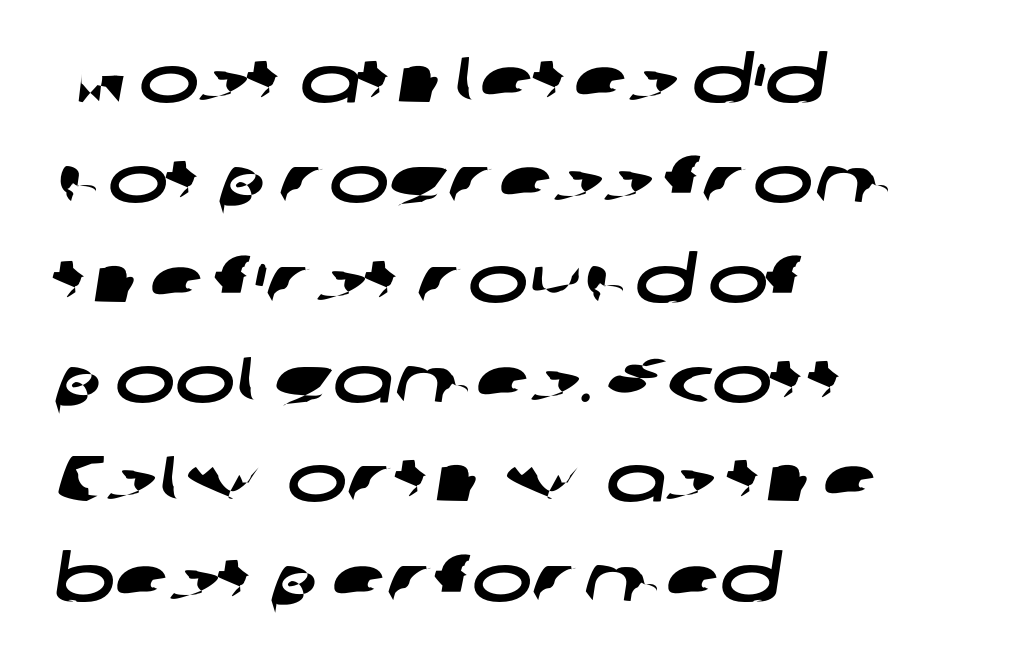
The image shows 64 px wide sans-serif type; set left-aligned, normal line spacing (1.56x), normal letter spacing, not underlined; low stroke contrast and a medium x-height.
